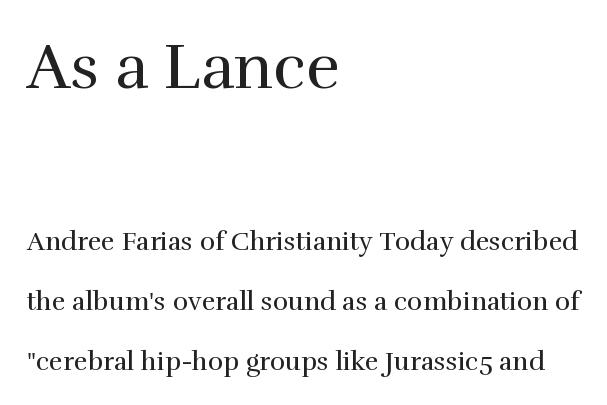
Q: Is the text bold? A: No.
Q: Is the text italic (slanted)? A: No, it is upright.
Q: Is the typeface a serif or a sans-serif typeface? A: Serif.
Q: Is the text underlined? A: No.
Q: How is the paragraph aligned? A: Left-aligned.
Q: Is the spacing between letters normal or unusually wide? A: Normal.
Q: Is the spacing between lines tight, normal or loose? A: Loose.
Q: Which block of text is set in a larger size, the first (top) or the second (bottom)? A: The first (top) one.
Q: Width (condensed, normal, or wide)? A: Normal.
Q: Stroke contrast? A: High.
Q: x-height? A: Medium.
Q: Monospaced? A: No.
